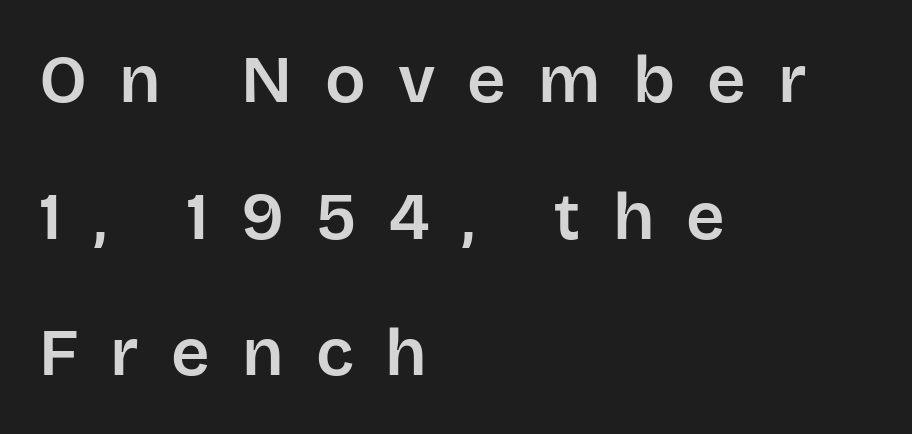
Q: Is the text italic (slanted)? A: No, it is upright.
Q: Is the typeface a serif or a sans-serif typeface? A: Sans-serif.
Q: Is the text underlined? A: No.
Q: How is the paragraph aligned? A: Left-aligned.
Q: Is the spacing between letters normal or unusually wide? A: Unusually wide.
Q: Is the spacing between lines tight, normal or loose? A: Loose.
Q: Width (condensed, normal, or wide)? A: Normal.
Q: Stroke contrast? A: Low.
Q: x-height? A: Large.
Q: Monospaced? A: No.
